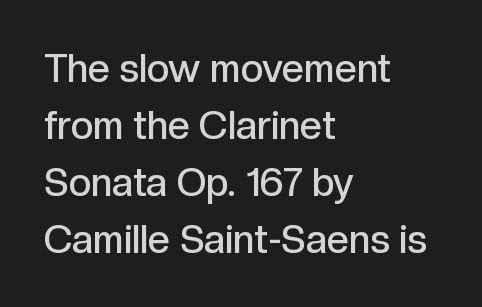
The image shows 39 px semibold sans-serif type, upright; set left-aligned, normal line spacing (1.46x), normal letter spacing, not underlined; a medium x-height.
